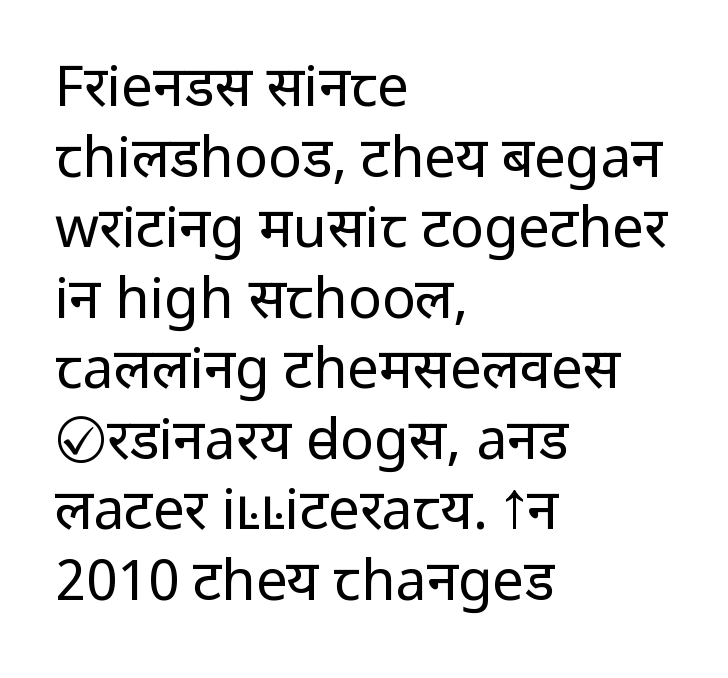
Q: Is the text bold? A: No.
Q: Is the text italic (slanted)? A: No, it is upright.
Q: Is the typeface a serif or a sans-serif typeface? A: Sans-serif.
Q: Is the text underlined? A: No.
Q: How is the paragraph aligned? A: Left-aligned.
Q: Is the spacing between letters normal or unusually wide? A: Normal.
Q: Is the spacing between lines tight, normal or loose? A: Normal.
Q: Width (condensed, normal, or wide)? A: Normal.
Q: Stroke contrast? A: Low.
Q: x-height? A: Medium.
Q: Monospaced? A: No.
